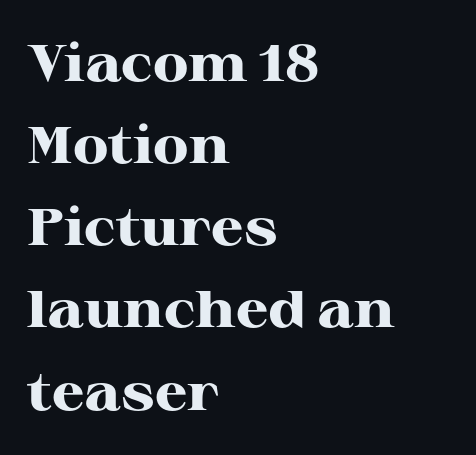
The image shows 52 px heavy, wide serif type, upright; set left-aligned, normal line spacing (1.58x), normal letter spacing, not underlined; high stroke contrast and a medium x-height.
